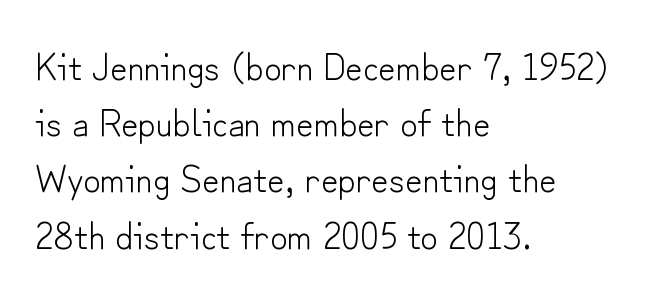
Posture: vertical. Varying glyph widths throughout — classic text-font behaviour. Is the stroke heavy? The answer is a plain regular-or-lighter. The gap between lines stays unmarked. You can tell from the bare stems that sans-serif type was used. Line beginnings align vertically; line endings do not.
